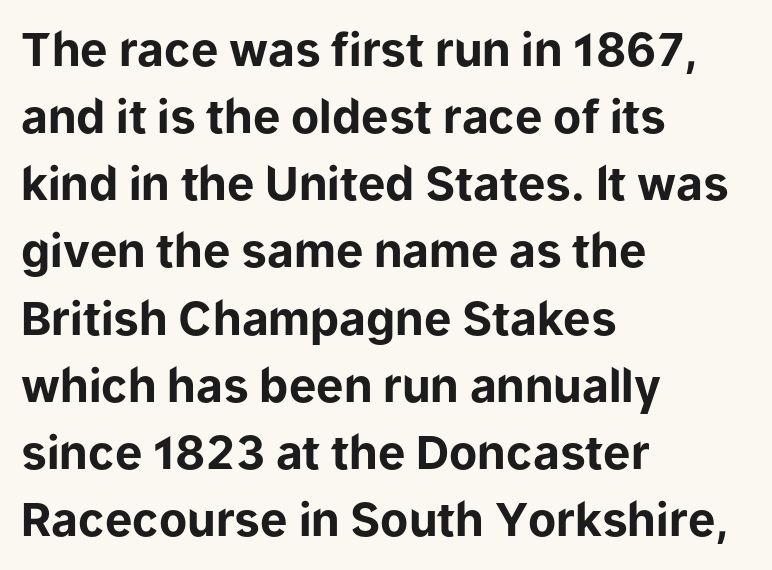
You can tell it's not italic because the verticals are truly vertical. The line-height multiplier appears to be the usual default. The rendering uses natural spacing where letterforms have individual widths. This rendering employs a face without finishing strokes, i.e., a sans-serif. Each glyph is drawn with heavy, bold strokes. Descender tails drop into unmarked territory.
